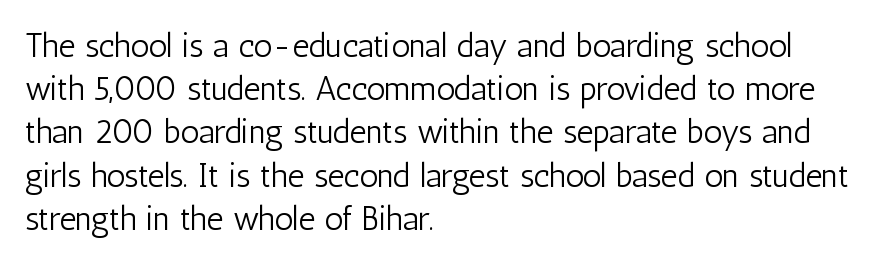
The image shows 33 px light, condensed sans-serif type, upright; set left-aligned, normal line spacing (1.31x), normal letter spacing, not underlined; low stroke contrast and a medium x-height.
